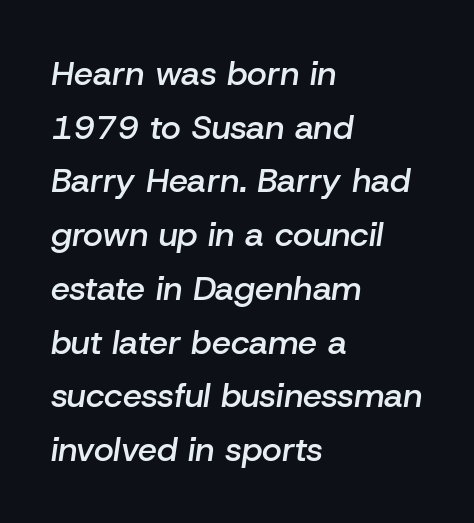
{"italic": "yes", "lean": "right", "slant_degrees": 8, "bold": "semi", "weight": "semibold", "width": "normal", "stroke_contrast": "low", "x_height": "medium", "monospaced": "no", "underline": "no", "align": "left", "line_spacing": "normal", "line_spacing_ratio": 1.58, "letter_spacing": "normal", "letter_spacing_em": 0.0, "glyph_px": 34}
